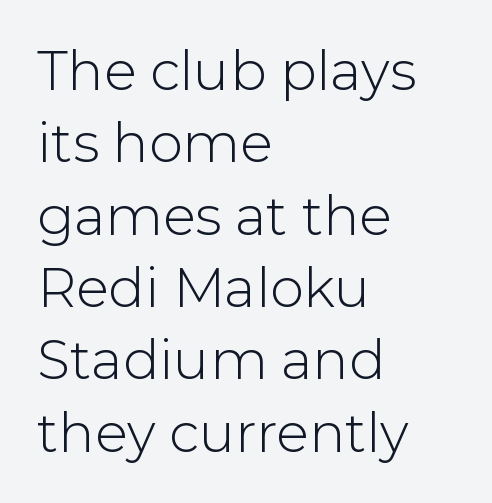
Q: Is the text bold? A: No.
Q: Is the text italic (slanted)? A: No, it is upright.
Q: Is the typeface a serif or a sans-serif typeface? A: Sans-serif.
Q: Is the text underlined? A: No.
Q: How is the paragraph aligned? A: Left-aligned.
Q: Is the spacing between letters normal or unusually wide? A: Normal.
Q: Is the spacing between lines tight, normal or loose? A: Normal.
Q: Width (condensed, normal, or wide)? A: Normal.
Q: Stroke contrast? A: Low.
Q: x-height? A: Medium.
Q: Monospaced? A: No.
